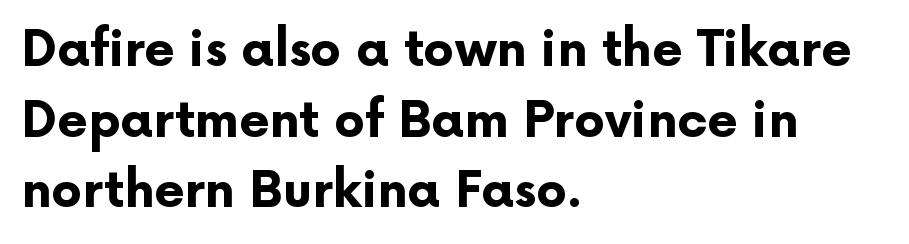
Q: Is the text bold? A: Yes.
Q: Is the text italic (slanted)? A: No, it is upright.
Q: Is the typeface a serif or a sans-serif typeface? A: Sans-serif.
Q: Is the text underlined? A: No.
Q: How is the paragraph aligned? A: Left-aligned.
Q: Is the spacing between letters normal or unusually wide? A: Normal.
Q: Is the spacing between lines tight, normal or loose? A: Normal.
Q: Width (condensed, normal, or wide)? A: Normal.
Q: Stroke contrast? A: Low.
Q: x-height? A: Medium.
Q: Monospaced? A: No.
